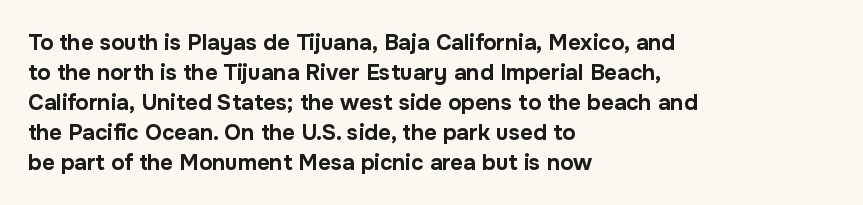
{"italic": "no", "bold": "yes", "underline": "no", "align": "left", "line_spacing": "normal", "line_spacing_ratio": 1.36, "letter_spacing": "normal", "letter_spacing_em": 0.0, "glyph_px": 22}
